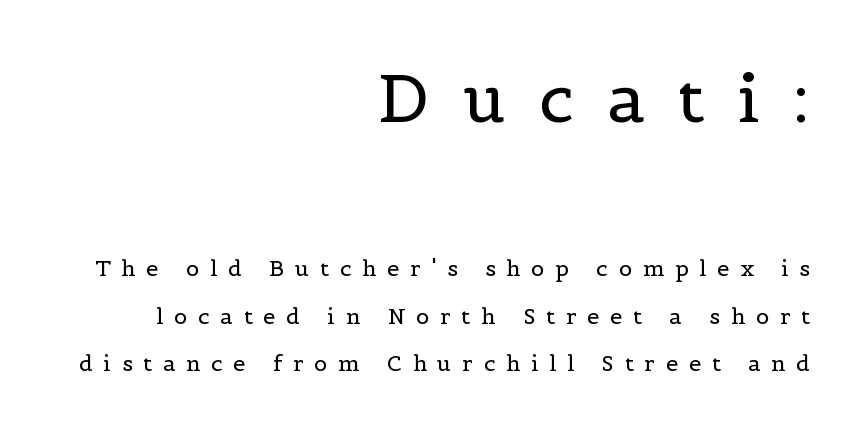
The strokes are not fattened; the text isn't bold. Compared with typical paragraphs, the rows here are farther apart. Old-style or modern, the face here clearly has serifs. These lines are rendered in a variable-pitch font. It's the straight-up-and-down kind of type.
